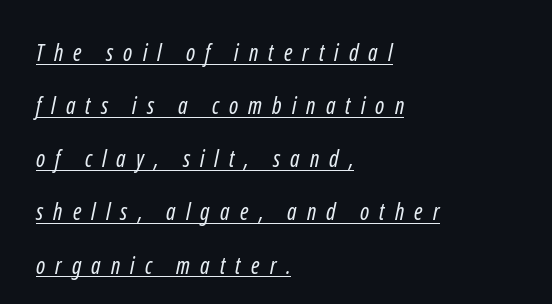
Typeset ragged right — the left edge is the straight one. The face used here appears with an underline applied. Is the type heavy? It reads as light-to-regular instead. Between one letter and the next there's a generous, obvious gap. Honestly, the rows look like they've been pulled way apart.
